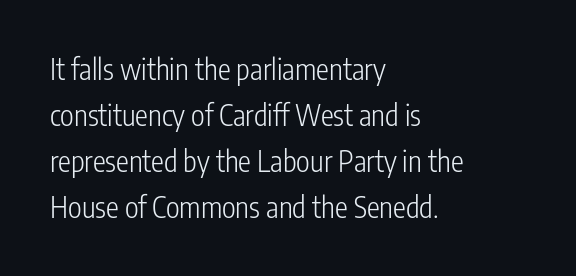
{"serif": "no", "italic": "no", "bold": "no", "weight": "light", "width": "condensed", "stroke_contrast": "low", "x_height": "medium", "monospaced": "no", "underline": "no", "align": "left", "line_spacing": "normal", "line_spacing_ratio": 1.59, "letter_spacing": "normal", "letter_spacing_em": 0.0, "glyph_px": 29}
